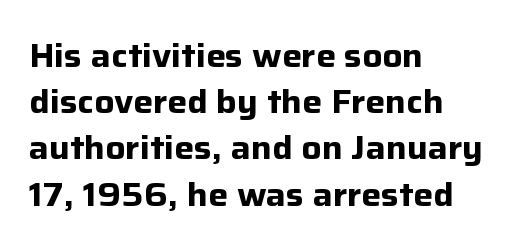
The image shows 33 px bold sans-serif type, upright; set left-aligned, normal line spacing (1.4x), normal letter spacing, not underlined; low stroke contrast and a medium x-height.
